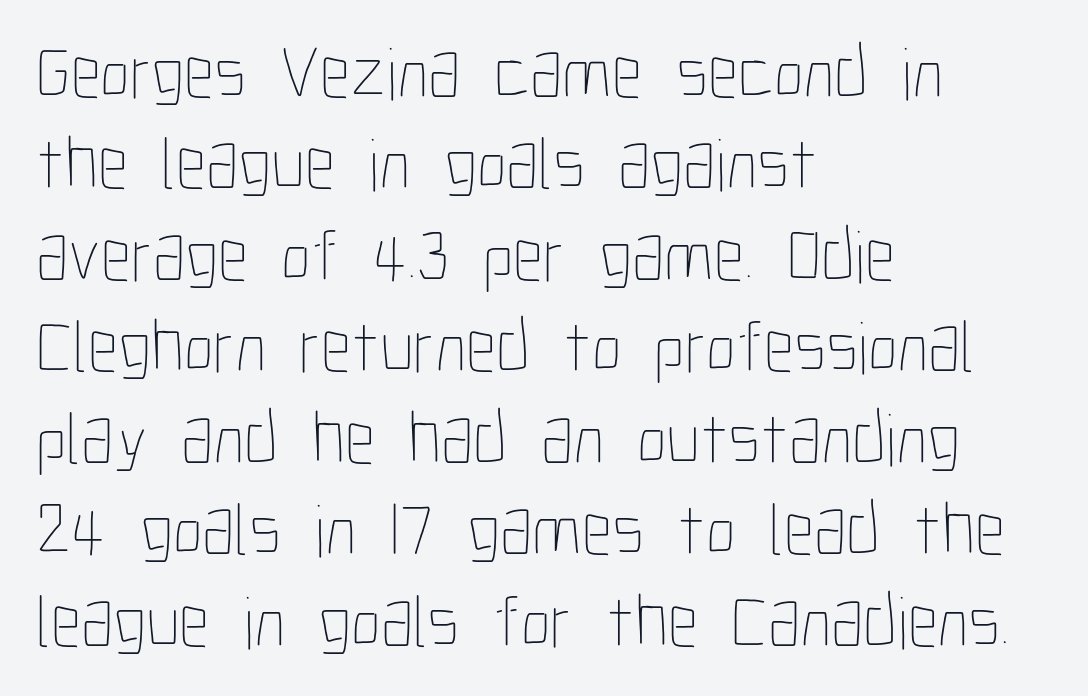
{"italic": "no", "bold": "no", "weight": "thin", "width": "condensed", "stroke_contrast": "low", "x_height": "medium", "monospaced": "no", "underline": "no", "align": "left", "line_spacing_ratio": 1.22, "letter_spacing": "normal", "letter_spacing_em": 0.0, "glyph_px": 75}
